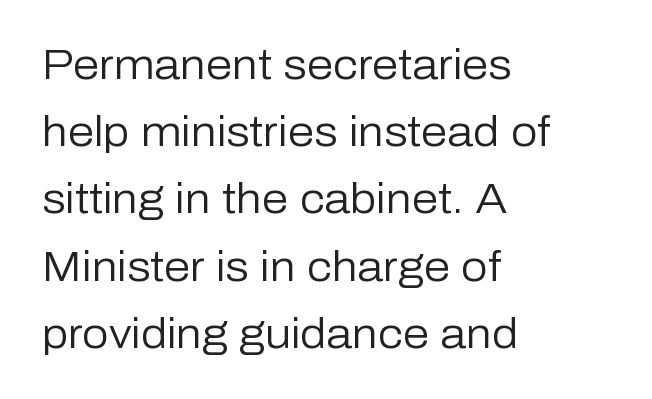
The letters carry no serifs — their stems end cleanly without finishing strokes. How would I describe the line gaps? Plain and ordinary. Quick note: not italic, upright. One-word summary of the alignment: left. On a weight scale, this lands at 450 or below.
